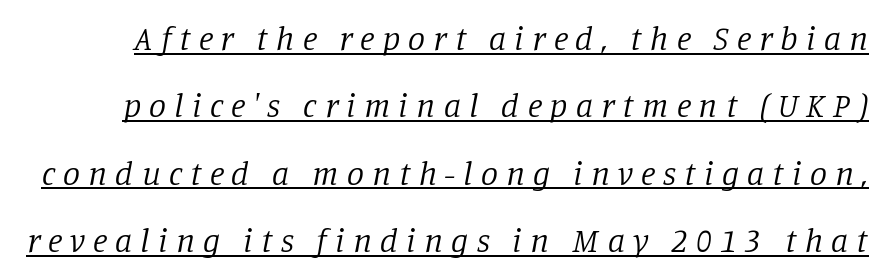
Tall strokes in this sample are angled rather than plumb. The letters are spread apart with noticeably loose tracking. One glance says open: line gaps are wider than usual. Spacing verdict: proportional, widths tailored to each character. Like a heading marked for emphasis, these lines bear an underscore.
